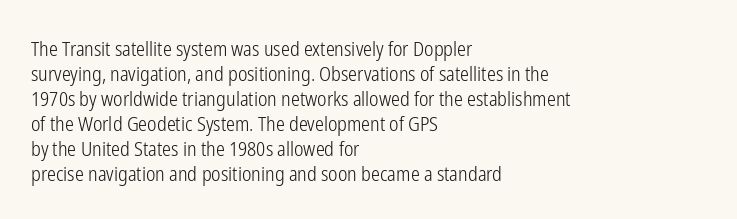
Q: Is the text bold? A: No.
Q: Is the text italic (slanted)? A: No, it is upright.
Q: Is the text underlined? A: No.
Q: How is the paragraph aligned? A: Left-aligned.
Q: Is the spacing between letters normal or unusually wide? A: Normal.
Q: Is the spacing between lines tight, normal or loose? A: Normal.
